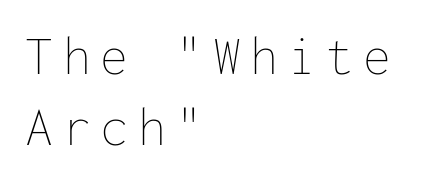
{"italic": "no", "bold": "no", "weight": "thin", "width": "normal", "stroke_contrast": "low", "x_height": "medium", "monospaced": "yes", "underline": "no", "align": "left", "line_spacing": "normal", "line_spacing_ratio": 1.27, "glyph_px": 56}
